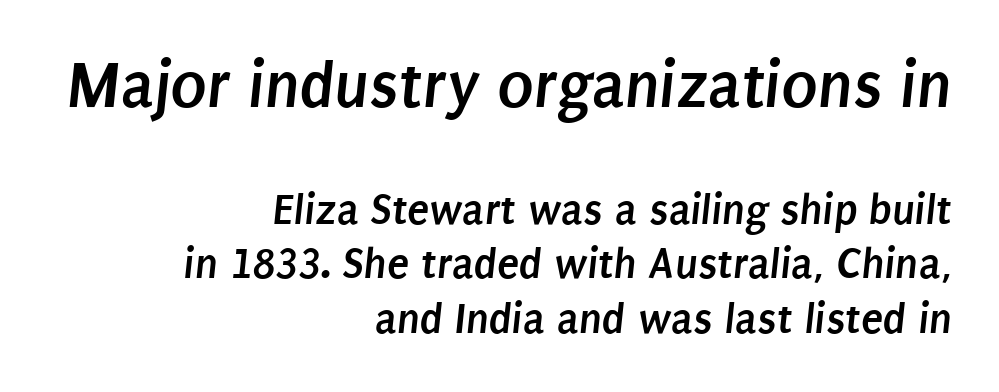
{"serif": "no", "bold": "yes", "weight": "semibold", "width": "condensed", "stroke_contrast": "low", "x_height": "large", "monospaced": "no", "underline": "no", "align": "right", "line_spacing_ratio": 1.21, "letter_spacing": "normal", "letter_spacing_em": 0.0, "larger_block": "first", "size_ratio": 1.51, "glyph_px": 68}
